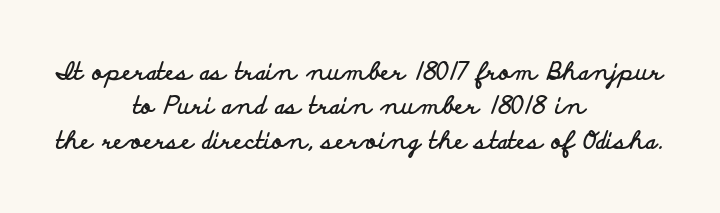
Q: Is the text bold? A: Yes.
Q: Is the text italic (slanted)? A: Yes.
Q: Is the text underlined? A: No.
Q: How is the paragraph aligned? A: Centered.
Q: Is the spacing between letters normal or unusually wide? A: Normal.
Q: Is the spacing between lines tight, normal or loose? A: Normal.
